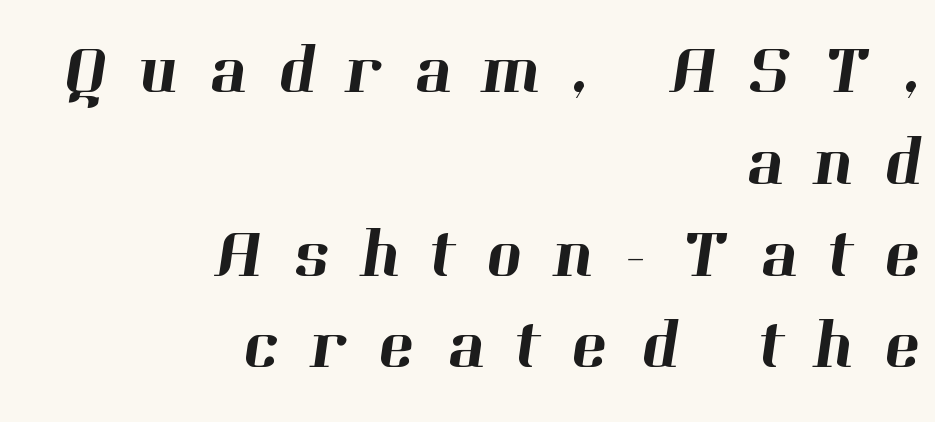
Q: Is the typeface a serif or a sans-serif typeface? A: Serif.
Q: Is the text underlined? A: No.
Q: How is the paragraph aligned? A: Right-aligned.
Q: Is the spacing between letters normal or unusually wide? A: Unusually wide.
Q: Is the spacing between lines tight, normal or loose? A: Normal.
Q: Width (condensed, normal, or wide)? A: Normal.
Q: Stroke contrast? A: High.
Q: x-height? A: Medium.
Q: Monospaced? A: No.
